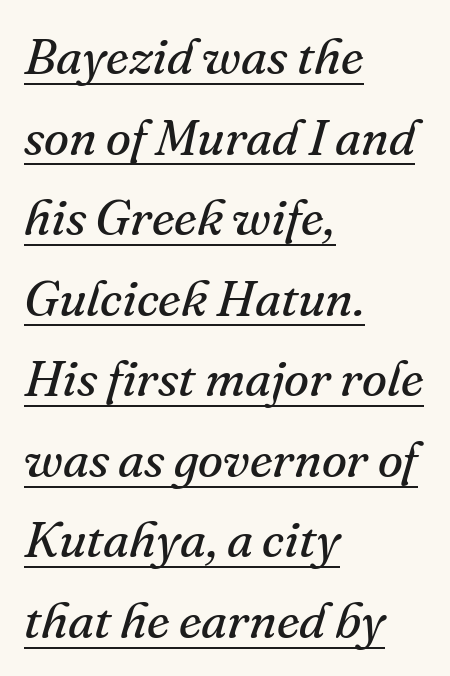
{"serif": "yes", "italic": "yes", "lean": "right", "slant_degrees": 16, "bold": "no", "weight": "regular", "width": "normal", "stroke_contrast": "medium", "x_height": "small", "monospaced": "no", "underline": "yes", "align": "left", "line_spacing": "normal", "line_spacing_ratio": 1.58, "letter_spacing": "normal", "letter_spacing_em": 0.0, "glyph_px": 51}
